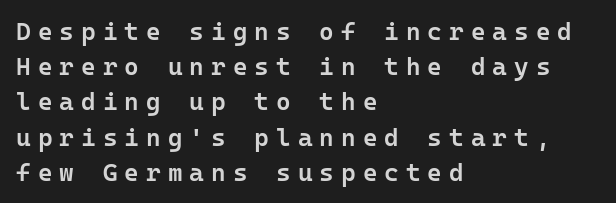
{"italic": "no", "bold": "semi", "underline": "no", "align": "left", "line_spacing": "normal", "line_spacing_ratio": 1.41, "letter_spacing": "wide", "letter_spacing_em": 0.28, "glyph_px": 25}
